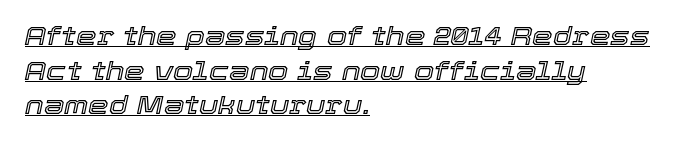
Regarding leading, the lines here are spaced in the standard way. The text block is weighted toward the left margin, trailing off unevenly rightward. Notice how a bar underscores the lettering throughout. The face used here has a pronounced slope to its letters.
